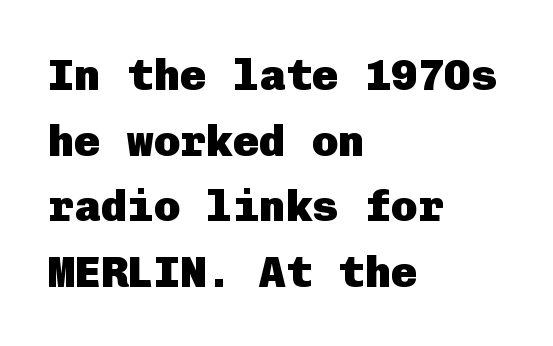
Plain, unruled lines of type. Compared with typical body copy, the letter spacing here is the same. Classification — sans serif. Compared with typical paragraphs, the rows here are spaced about the same.
